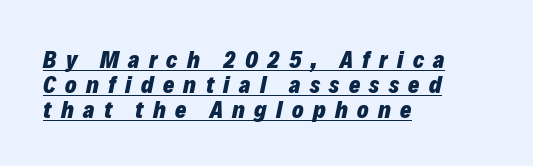
The image shows 24 px bold type, italic (leaning right); set left-aligned, tight line spacing (1.04x), unusually wide letter spacing (+0.39 em), underlined.
